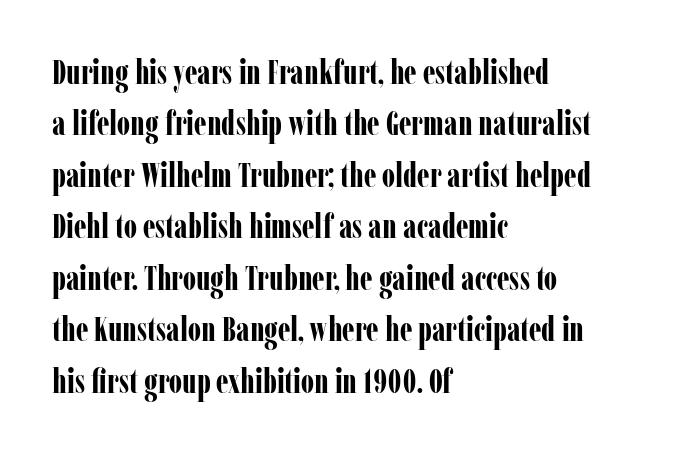
{"serif": "yes", "italic": "no", "bold": "yes", "weight": "bold", "width": "condensed", "stroke_contrast": "low", "x_height": "medium", "monospaced": "no", "underline": "no", "align": "left", "line_spacing": "normal", "line_spacing_ratio": 1.56, "letter_spacing": "normal", "letter_spacing_em": 0.0, "glyph_px": 33}
